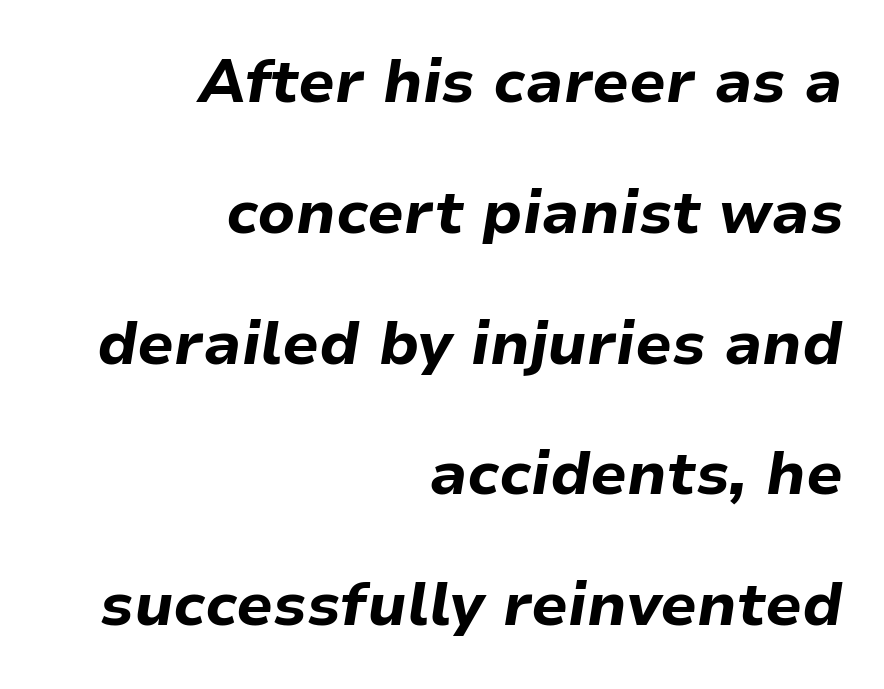
Q: Is the text bold? A: Yes.
Q: Is the text italic (slanted)? A: Yes, it leans right by about 9 degrees.
Q: Is the text underlined? A: No.
Q: How is the paragraph aligned? A: Right-aligned.
Q: Is the spacing between letters normal or unusually wide? A: Normal.
Q: Is the spacing between lines tight, normal or loose? A: Loose.
Q: Width (condensed, normal, or wide)? A: Normal.
Q: Stroke contrast? A: Low.
Q: x-height? A: Medium.
Q: Monospaced? A: No.
